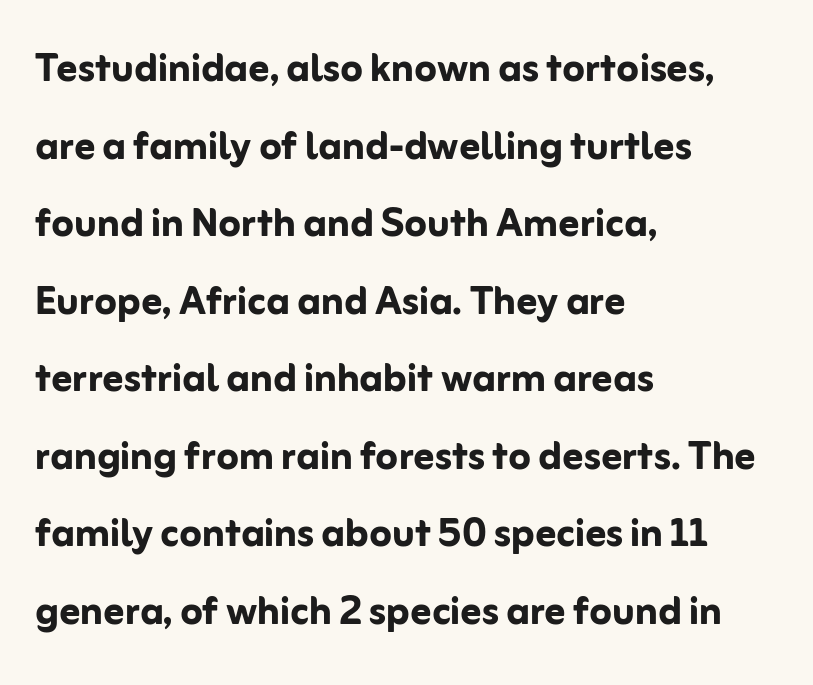
Spacing verdict: proportional, widths tailored to each character. Heft: maximum for text — a bold. This is roman type, the default non-slanted kind. Typographically, this falls in the sans-serif category. Rule under the text: the space is simply empty. Where is the straight margin? On the left.
